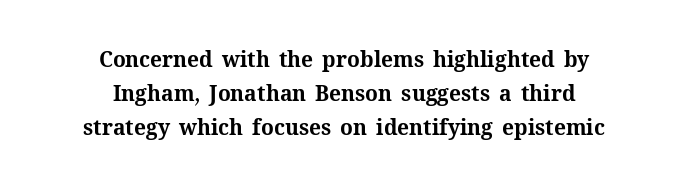
The image shows 21 px bold type, upright; set centered, normal line spacing (1.62x), normal letter spacing, not underlined.
